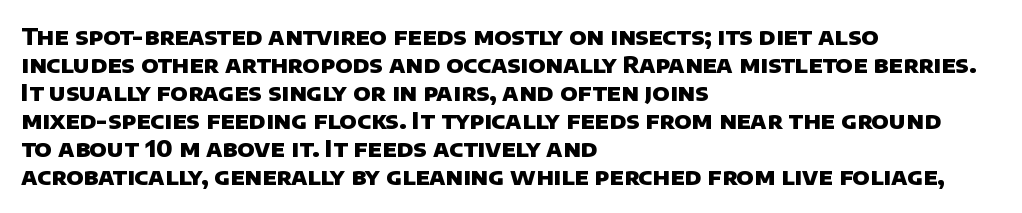
Q: Is the text bold? A: Yes.
Q: Is the text underlined? A: No.
Q: How is the paragraph aligned? A: Left-aligned.
Q: Is the spacing between letters normal or unusually wide? A: Normal.
